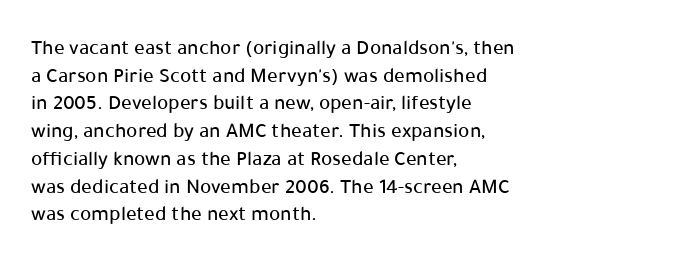
{"italic": "no", "underline": "no", "align": "left", "line_spacing": "normal", "line_spacing_ratio": 1.32, "letter_spacing": "normal", "letter_spacing_em": 0.0, "glyph_px": 21}
